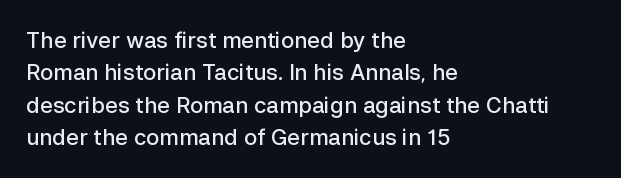
The image shows 22 px text type, upright; set left-aligned, normal line spacing (1.47x), normal letter spacing, not underlined.
